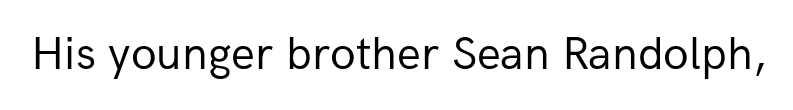
Check under the words: just untouched page. Compared with typical body copy, the letter spacing here is the same. A typesetter would call this proportional, since set widths differ per character. Vertical stems look standard width or narrower in stroke.
